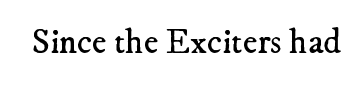
{"serif": "yes", "bold": "no", "weight": "regular", "width": "normal", "stroke_contrast": "low", "x_height": "small", "monospaced": "no", "underline": "no", "letter_spacing": "normal", "letter_spacing_em": 0.0, "glyph_px": 35}
